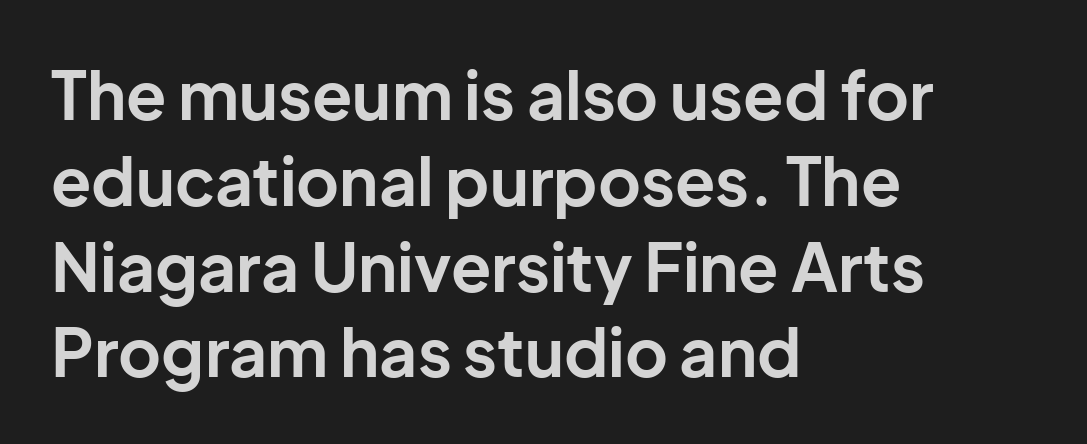
{"serif": "no", "italic": "no", "bold": "yes", "weight": "bold", "width": "normal", "stroke_contrast": "low", "x_height": "medium", "monospaced": "no", "underline": "no", "align": "left", "line_spacing": "normal", "line_spacing_ratio": 1.3, "letter_spacing": "normal", "letter_spacing_em": 0.0, "glyph_px": 66}
